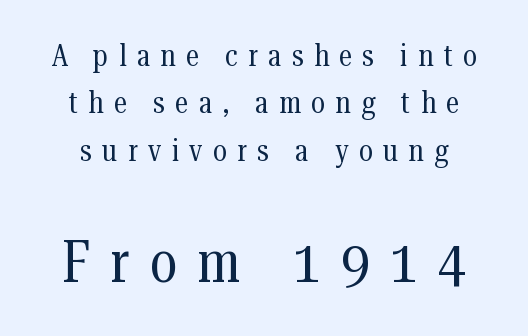
The image shows 59 px regular-weight, condensed serif type, upright; set normal line spacing (1.58x), unusually wide letter spacing (+0.35 em), not underlined; the second (bottom) block is 1.97x larger; medium stroke contrast and a medium x-height.
